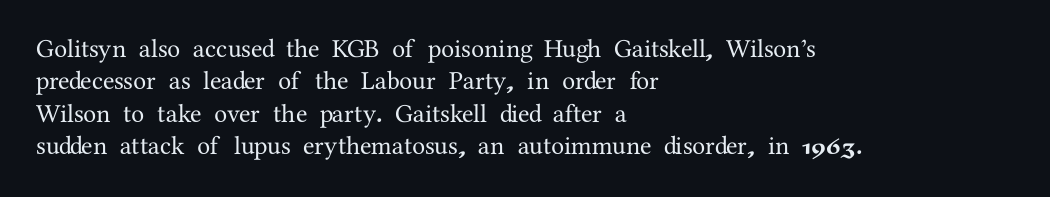
These lines sit exactly where default settings would place them. The letters stand upright; this is a roman face. Typeset ragged right — the left edge is the straight one. Just letters on the line, the space beneath them empty. Caption: standard tracking, unaltered.
